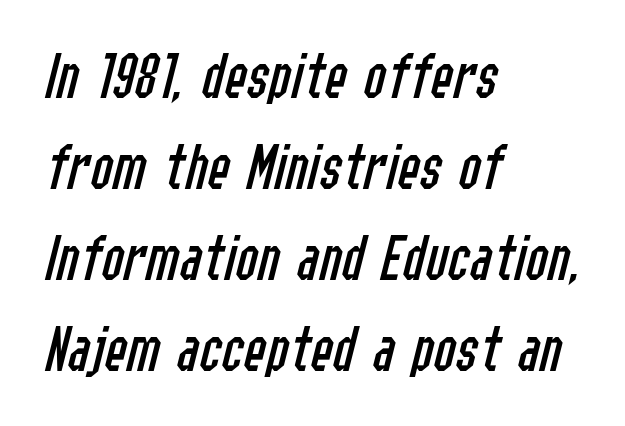
{"italic": "yes", "lean": "right", "slant_degrees": 14, "bold": "no", "weight": "regular", "width": "condensed", "stroke_contrast": "low", "x_height": "medium", "monospaced": "no", "underline": "no", "align": "left", "line_spacing": "normal", "line_spacing_ratio": 1.36, "letter_spacing": "normal", "letter_spacing_em": 0.0, "glyph_px": 67}
